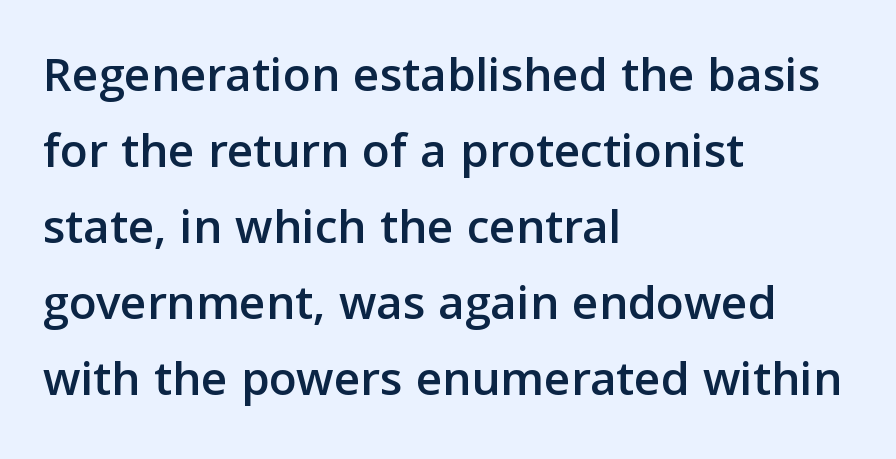
Q: Is the text italic (slanted)? A: No, it is upright.
Q: Is the typeface a serif or a sans-serif typeface? A: Sans-serif.
Q: Is the text underlined? A: No.
Q: How is the paragraph aligned? A: Left-aligned.
Q: Is the spacing between letters normal or unusually wide? A: Normal.
Q: Is the spacing between lines tight, normal or loose? A: Normal.
Q: Width (condensed, normal, or wide)? A: Normal.
Q: Stroke contrast? A: Low.
Q: x-height? A: Medium.
Q: Monospaced? A: No.
